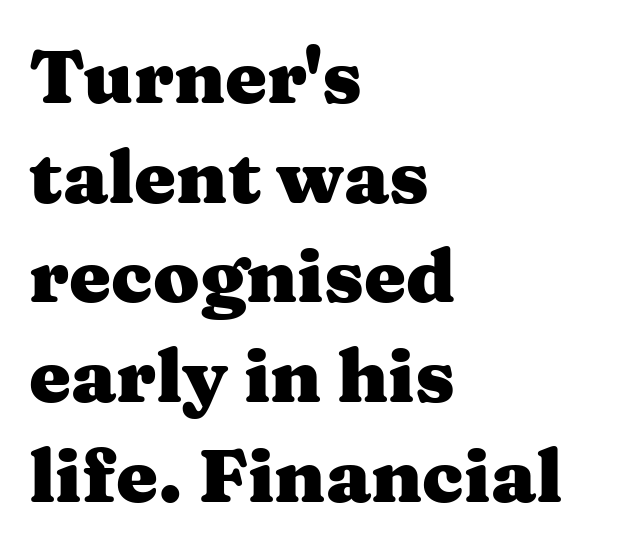
Q: Is the text bold? A: Yes.
Q: Is the text italic (slanted)? A: No, it is upright.
Q: Is the typeface a serif or a sans-serif typeface? A: Serif.
Q: Is the text underlined? A: No.
Q: How is the paragraph aligned? A: Left-aligned.
Q: Is the spacing between letters normal or unusually wide? A: Normal.
Q: Is the spacing between lines tight, normal or loose? A: Normal.
Q: Width (condensed, normal, or wide)? A: Wide.
Q: Stroke contrast? A: Medium.
Q: x-height? A: Medium.
Q: Monospaced? A: No.
